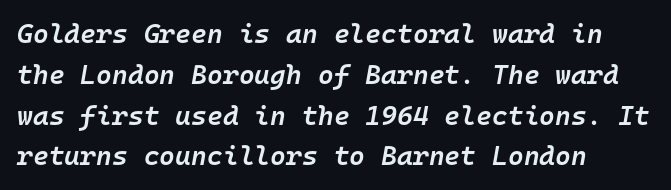
{"italic": "yes", "lean": "right", "slant_degrees": 10, "bold": "semi", "underline": "no", "align": "left", "line_spacing": "normal", "line_spacing_ratio": 1.51, "letter_spacing": "normal", "letter_spacing_em": 0.0, "glyph_px": 27}
